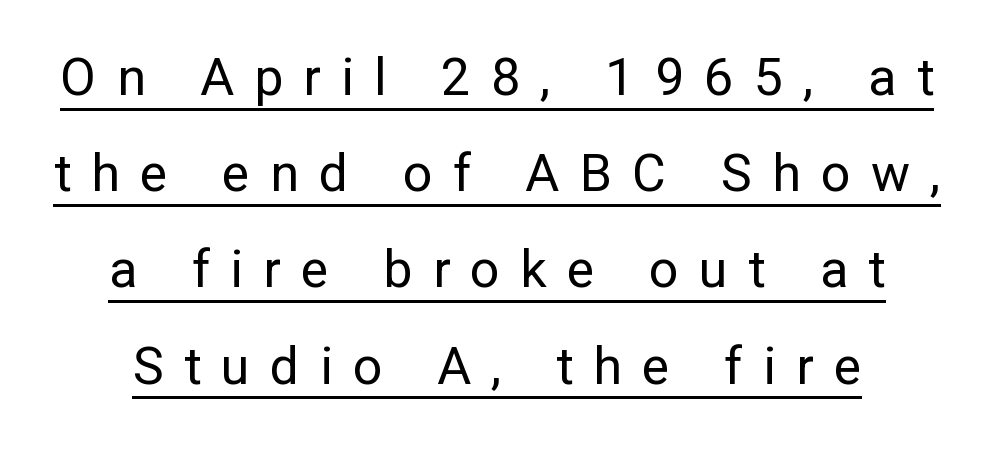
Q: Is the text bold? A: No.
Q: Is the text italic (slanted)? A: No, it is upright.
Q: Is the typeface a serif or a sans-serif typeface? A: Sans-serif.
Q: Is the text underlined? A: Yes.
Q: Is the spacing between letters normal or unusually wide? A: Unusually wide.
Q: Width (condensed, normal, or wide)? A: Normal.
Q: Stroke contrast? A: Low.
Q: x-height? A: Medium.
Q: Monospaced? A: No.
